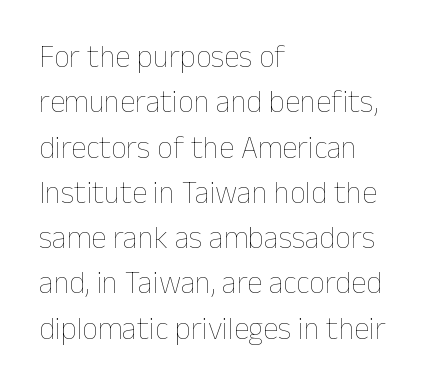
Tracking here is standard; glyphs follow each other at the usual distance. Heaviness? Minimal to ordinary, like unemphasized prose. Line beginnings align vertically; line endings do not. Unlike italic type, these characters show no tilt at all. A clean baseline with only descenders dipping below it.
